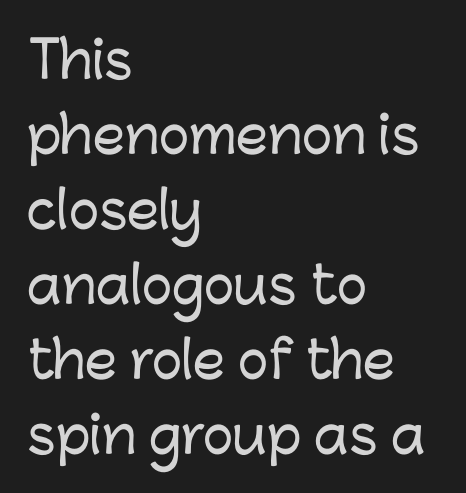
Q: Is the text italic (slanted)? A: No, it is upright.
Q: Is the typeface a serif or a sans-serif typeface? A: Sans-serif.
Q: Is the text underlined? A: No.
Q: How is the paragraph aligned? A: Left-aligned.
Q: Is the spacing between letters normal or unusually wide? A: Normal.
Q: Is the spacing between lines tight, normal or loose? A: Normal.
Q: Width (condensed, normal, or wide)? A: Normal.
Q: Stroke contrast? A: Low.
Q: x-height? A: Medium.
Q: Monospaced? A: No.
